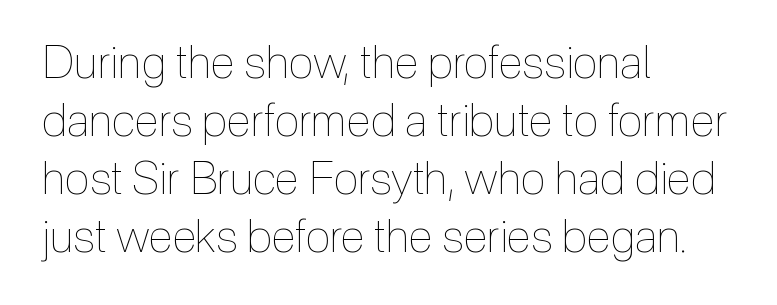
{"italic": "no", "bold": "no", "weight": "thin", "width": "condensed", "x_height": "medium", "monospaced": "no", "underline": "no", "align": "left", "line_spacing": "normal", "line_spacing_ratio": 1.26, "letter_spacing": "normal", "letter_spacing_em": 0.0, "glyph_px": 46}
